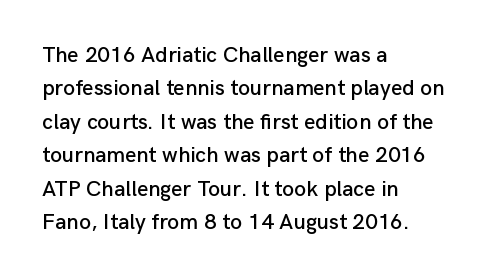
The image shows 22 px text type, upright; set left-aligned, normal line spacing (1.52x), normal letter spacing, not underlined.
